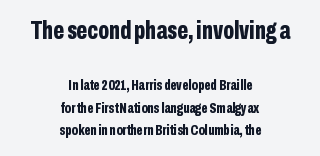
{"italic": "no", "bold": "yes", "underline": "no", "align": "center", "line_spacing": "normal", "line_spacing_ratio": 1.51, "letter_spacing": "normal", "letter_spacing_em": 0.0, "larger_block": "first", "size_ratio": 1.73, "glyph_px": 26}
